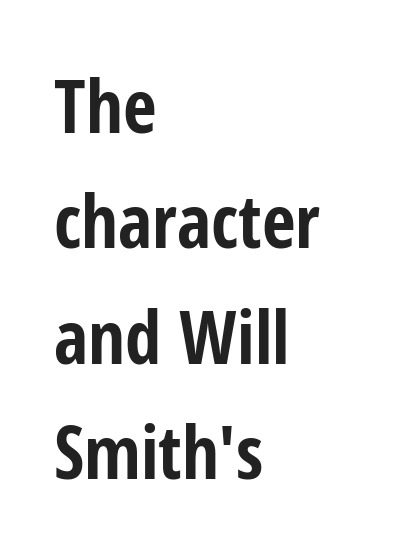
The image shows 73 px bold, condensed sans-serif type, upright; set left-aligned, normal line spacing (1.58x), normal letter spacing, not underlined; low stroke contrast and a medium x-height.
